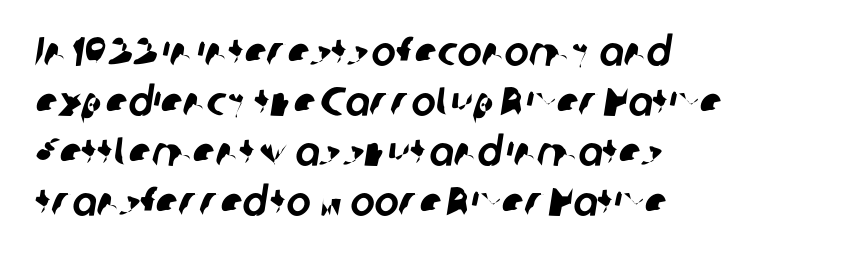
The image shows 41 px sans-serif type; set left-aligned, line spacing 1.22x, normal letter spacing, not underlined; low stroke contrast and a medium x-height.
